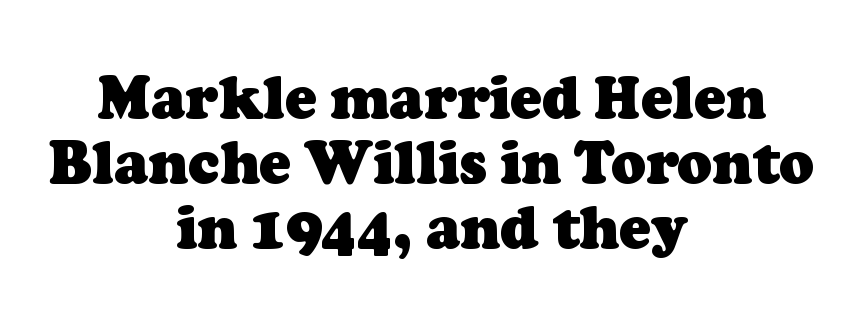
Q: Is the text bold? A: Yes.
Q: Is the typeface a serif or a sans-serif typeface? A: Serif.
Q: Is the text underlined? A: No.
Q: How is the paragraph aligned? A: Centered.
Q: Is the spacing between letters normal or unusually wide? A: Normal.
Q: Is the spacing between lines tight, normal or loose? A: Tight.
Q: Width (condensed, normal, or wide)? A: Normal.
Q: Stroke contrast? A: Low.
Q: x-height? A: Medium.
Q: Monospaced? A: No.
